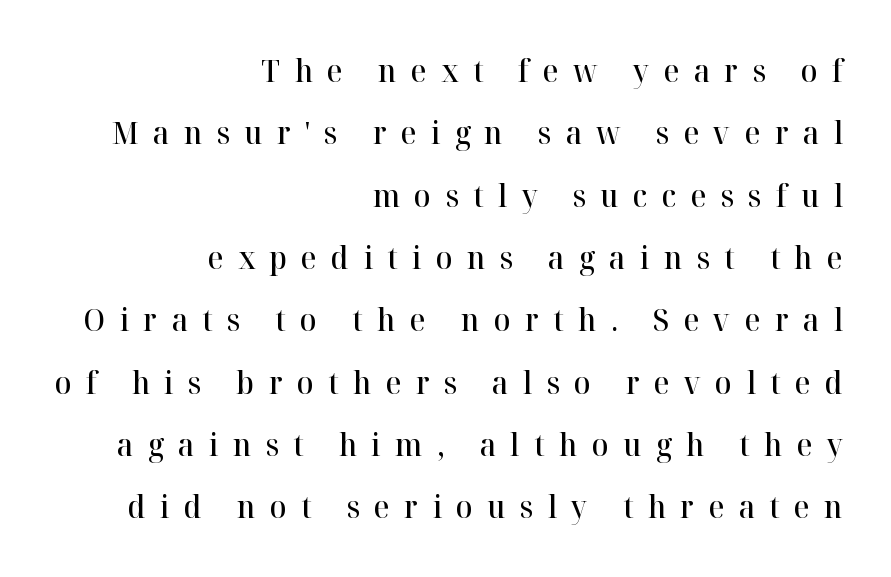
The image shows 31 px semibold serif type, upright; set right-aligned, loose line spacing (2.01x), unusually wide letter spacing (+0.46 em), not underlined; high stroke contrast and a medium x-height.
